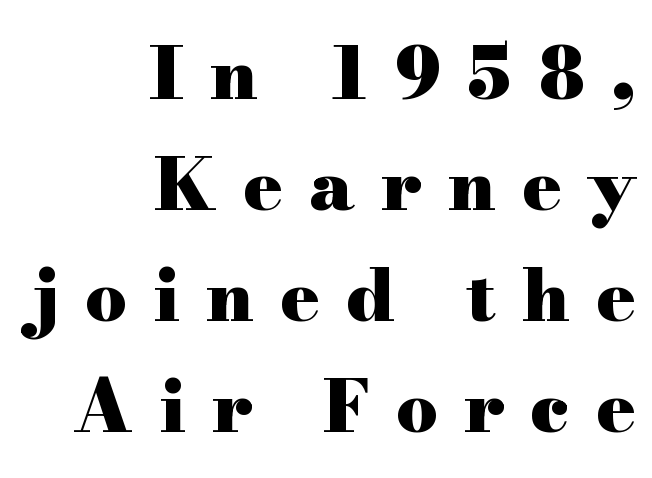
The image shows 73 px heavy, wide serif type, upright; set right-aligned, normal line spacing (1.52x), unusually wide letter spacing (+0.36 em), not underlined; high stroke contrast and a small x-height.
